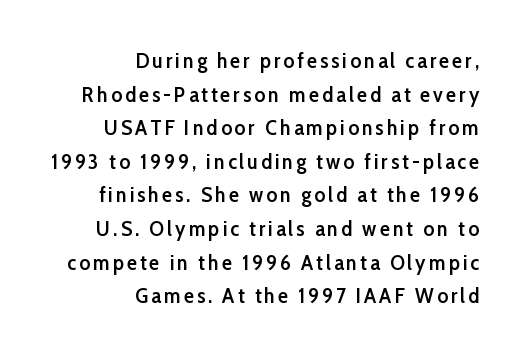
Style check: upright. This rendering uses right alignment, leaving the left contour irregular. Has an underline been added? It has not. The leading is moderate, giving the passage an even texture. Strokes here are thickened, but only to semibold level.
